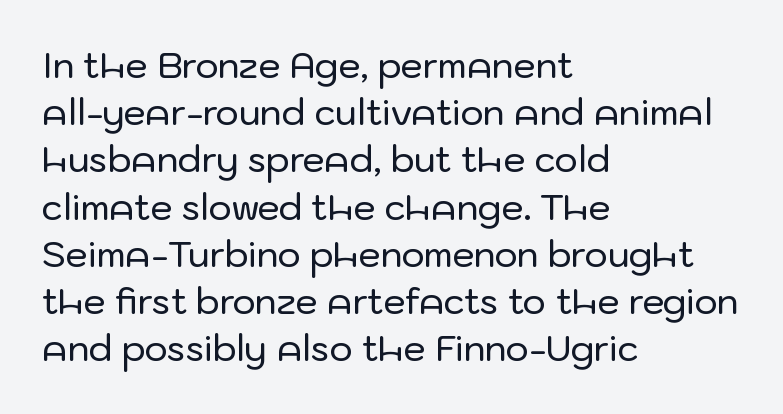
Q: Is the text italic (slanted)? A: No, it is upright.
Q: Is the typeface a serif or a sans-serif typeface? A: Sans-serif.
Q: Is the text underlined? A: No.
Q: How is the paragraph aligned? A: Left-aligned.
Q: Is the spacing between letters normal or unusually wide? A: Normal.
Q: Is the spacing between lines tight, normal or loose? A: Normal.
Q: Width (condensed, normal, or wide)? A: Normal.
Q: Stroke contrast? A: Low.
Q: x-height? A: Medium.
Q: Monospaced? A: No.
